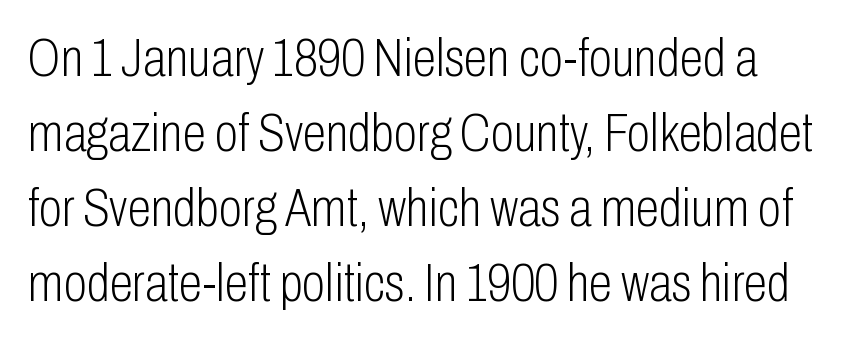
The image shows 54 px light, condensed sans-serif type, upright; set normal line spacing (1.39x), normal letter spacing, not underlined; low stroke contrast and a medium x-height.
